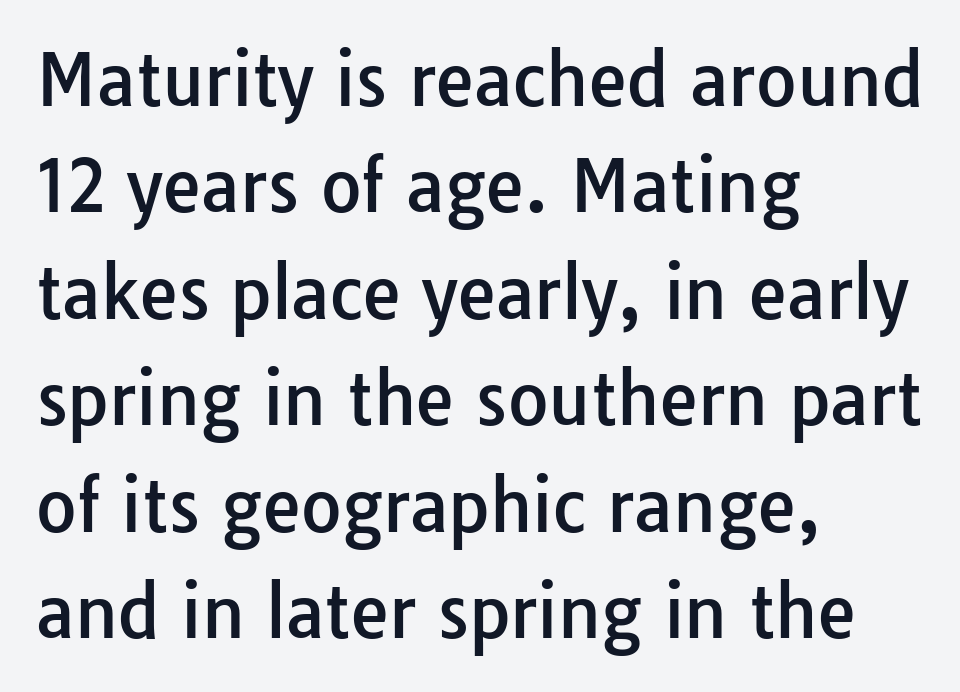
Descenders are the only things crossing below the line. You could call the tracking neutral — neither tight nor loose. If you drew a line through each stem, it would be perfectly vertical. Compared with a centered layout, this one pins lines to the left instead.
